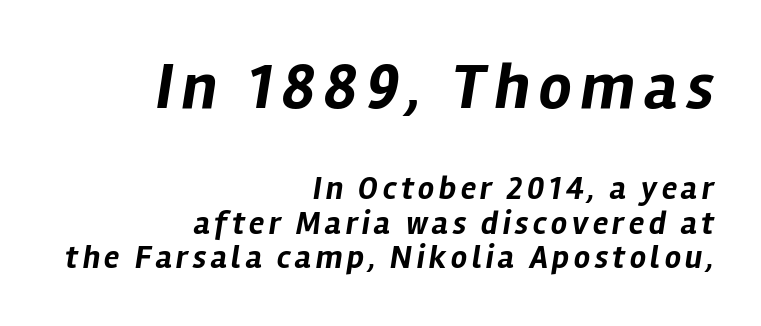
The image shows 65 px bold type, italic (leaning right); set right-aligned, tight line spacing (1.08x), not underlined; the first (top) block is 2.03x larger; low stroke contrast and a medium x-height.
